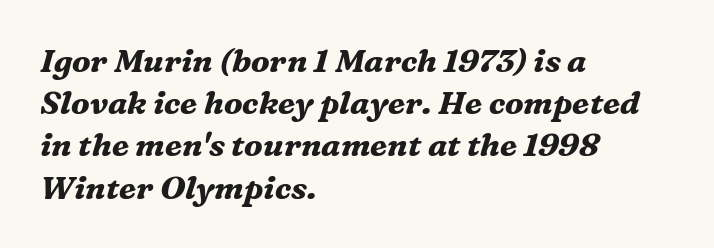
{"serif": "yes", "italic": "yes", "lean": "right", "slant_degrees": 16, "bold": "yes", "weight": "bold", "width": "normal", "stroke_contrast": "medium", "x_height": "medium", "monospaced": "no", "underline": "no", "align": "left", "line_spacing": "normal", "line_spacing_ratio": 1.32, "letter_spacing": "normal", "letter_spacing_em": 0.0, "glyph_px": 32}
